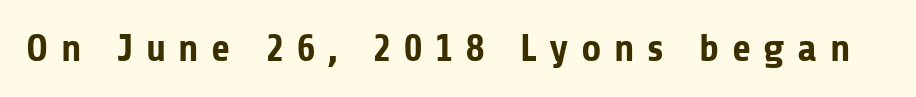
The image shows 39 px bold sans-serif type, upright; set unusually wide letter spacing (+0.32 em), not underlined; low stroke contrast and a medium x-height.
